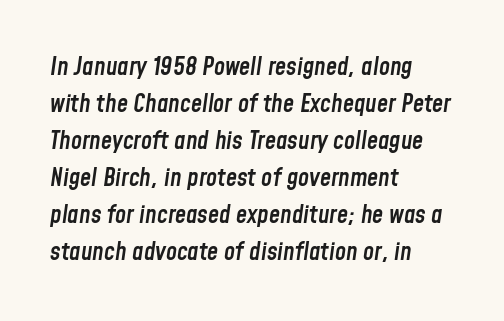
Q: Is the text bold? A: Semi-bold.
Q: Is the text italic (slanted)? A: Yes, it leans right by about 8 degrees.
Q: Is the text underlined? A: No.
Q: How is the paragraph aligned? A: Left-aligned.
Q: Is the spacing between letters normal or unusually wide? A: Normal.
Q: Is the spacing between lines tight, normal or loose? A: Normal.
